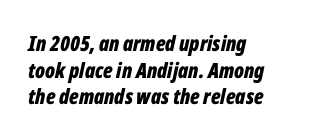
Honestly, there is no underline to notice here at all. This is oblique type, the kind used for emphasis or titles. A typesetter would call this leading conventional body-copy spacing. Which margin do the lines hug? The left one — the right edge is uneven. Heft: maximum for text — a bold. Nobody touched the tracking dial on this one.
